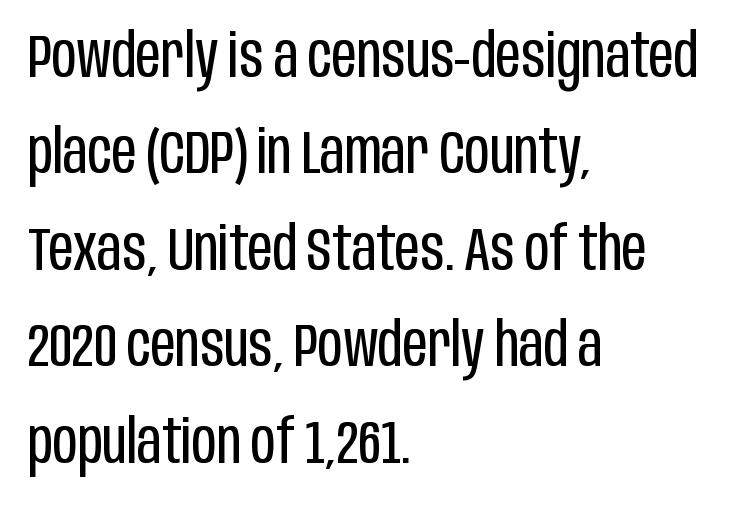
Q: Is the text bold? A: No.
Q: Is the text italic (slanted)? A: No, it is upright.
Q: Is the typeface a serif or a sans-serif typeface? A: Sans-serif.
Q: Is the text underlined? A: No.
Q: How is the paragraph aligned? A: Left-aligned.
Q: Is the spacing between letters normal or unusually wide? A: Normal.
Q: Is the spacing between lines tight, normal or loose? A: Normal.
Q: Width (condensed, normal, or wide)? A: Condensed.
Q: Stroke contrast? A: Low.
Q: x-height? A: Large.
Q: Monospaced? A: No.
